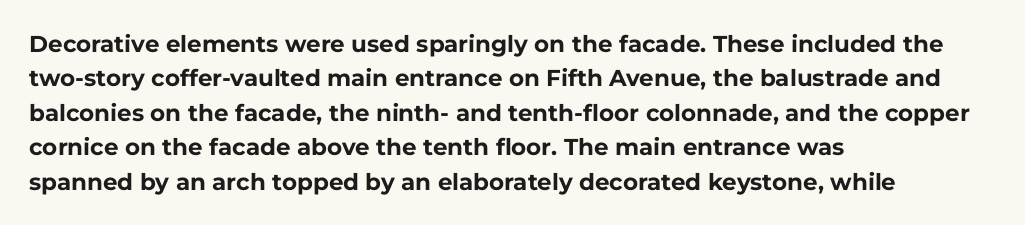
The image shows 23 px bold type, upright; set left-aligned, normal line spacing (1.5x), normal letter spacing, not underlined.
